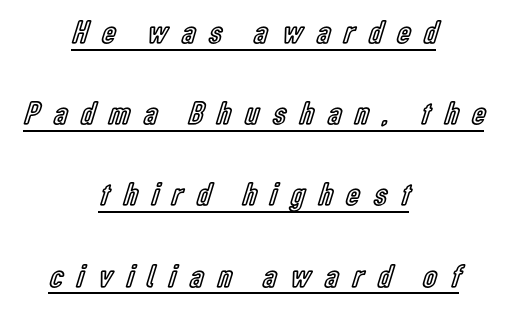
The image shows 33 px condensed type; set centered, loose line spacing (2.46x), unusually wide letter spacing (+0.43 em), underlined; a medium x-height.
